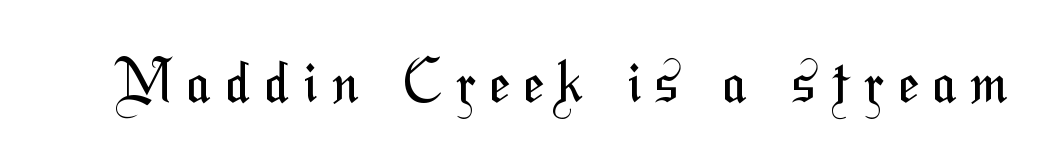
{"serif": "no", "bold": "no", "weight": "regular", "width": "condensed", "stroke_contrast": "medium", "x_height": "medium", "monospaced": "no", "underline": "no", "letter_spacing": "wide", "letter_spacing_em": 0.26, "glyph_px": 57}
